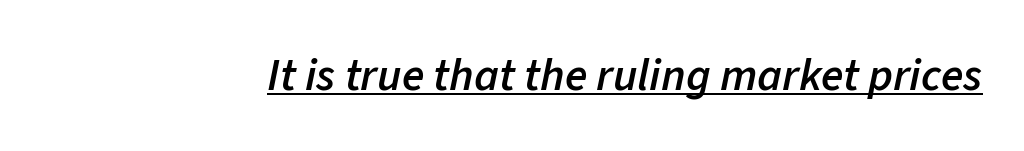
The image shows 46 px semibold type, italic (leaning right); set normal letter spacing, underlined; low stroke contrast and a medium x-height.
